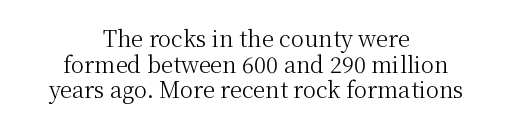
Q: Is the text bold? A: No.
Q: Is the text italic (slanted)? A: No, it is upright.
Q: Is the text underlined? A: No.
Q: How is the paragraph aligned? A: Centered.
Q: Is the spacing between letters normal or unusually wide? A: Normal.
